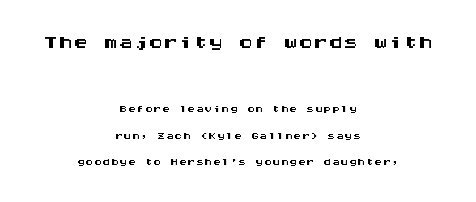
Q: Is the text italic (slanted)? A: No, it is upright.
Q: Is the typeface a serif or a sans-serif typeface? A: Sans-serif.
Q: Is the text underlined? A: No.
Q: How is the paragraph aligned? A: Centered.
Q: Is the spacing between letters normal or unusually wide? A: Normal.
Q: Is the spacing between lines tight, normal or loose? A: Normal.
Q: Which block of text is set in a larger size, the first (top) or the second (bottom)? A: The first (top) one.
Q: Width (condensed, normal, or wide)? A: Wide.
Q: Stroke contrast? A: Medium.
Q: x-height? A: Large.
Q: Monospaced? A: Yes.
